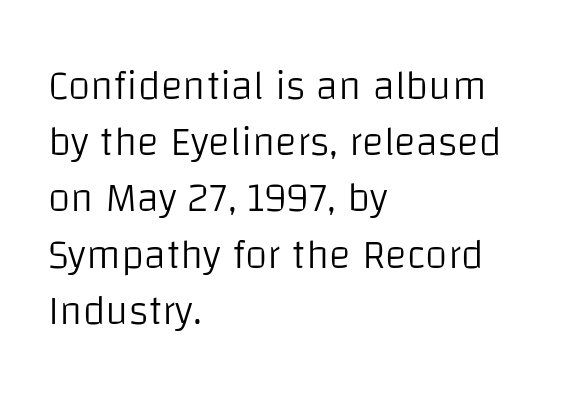
{"serif": "no", "italic": "no", "bold": "no", "weight": "light", "width": "normal", "stroke_contrast": "low", "x_height": "large", "monospaced": "no", "underline": "no", "align": "left", "line_spacing": "normal", "line_spacing_ratio": 1.37, "letter_spacing": "normal", "letter_spacing_em": 0.0, "glyph_px": 41}
